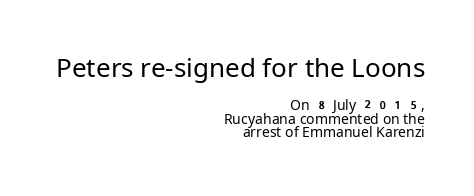
The image shows 26 px text type, upright; set right-aligned, tight line spacing (0.97x), normal letter spacing, not underlined; the first (top) block is 1.86x larger.
